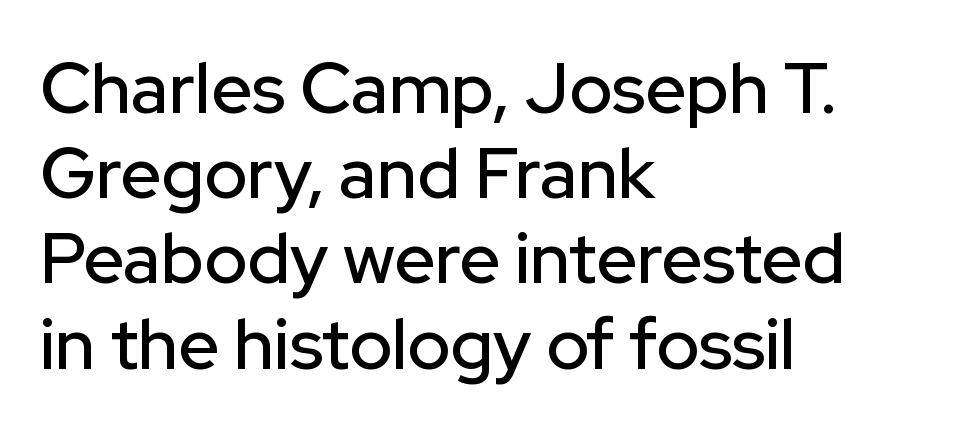
No italicization has been applied; the sample stays upright. Students, note that the glyphs here touch the page at normal intervals. The specimen omits any rule beneath the text block's lines. The rag falls on the right side of this text block. The glyphs in this specimen are sans serif.
